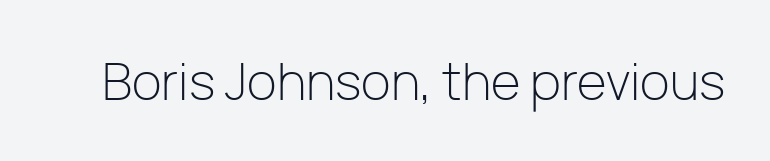
Underline: absent. Nothing heavy about these letters — not bold at all. The letters sit at their default tracking, neither squeezed nor spread. Looks like regular typesetting: each glyph gets only the width it needs. The lettering holds an erect, upright posture throughout.
